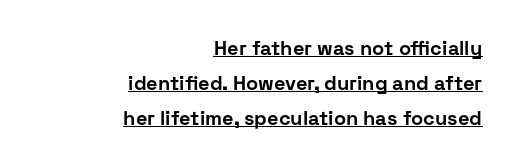
Is there any slant? The stems are plumb. The rendered words wear a rule along their underside. There is no visible air inserted between adjacent glyphs. The text block is weighted toward the right margin, trailing off unevenly leftward. Is the type bold? Yes — the strokes are clearly thick and heavy.
